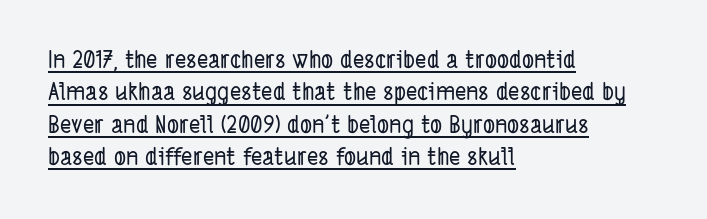
This rendering features underlined lettering. The rendering uses a moderate line-height, typical for paragraphs. Visually the block forms a straight wall on the left and a jagged coastline on the right. The letters sit at their default tracking, neither squeezed nor spread.
